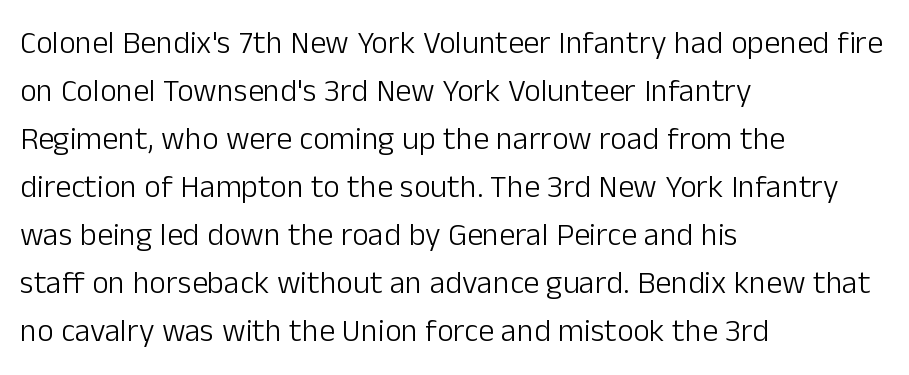
Q: Is the text bold? A: No.
Q: Is the text italic (slanted)? A: No, it is upright.
Q: Is the typeface a serif or a sans-serif typeface? A: Sans-serif.
Q: Is the text underlined? A: No.
Q: How is the paragraph aligned? A: Left-aligned.
Q: Is the spacing between letters normal or unusually wide? A: Normal.
Q: Is the spacing between lines tight, normal or loose? A: Normal.
Q: Width (condensed, normal, or wide)? A: Normal.
Q: Stroke contrast? A: Low.
Q: x-height? A: Medium.
Q: Monospaced? A: No.
